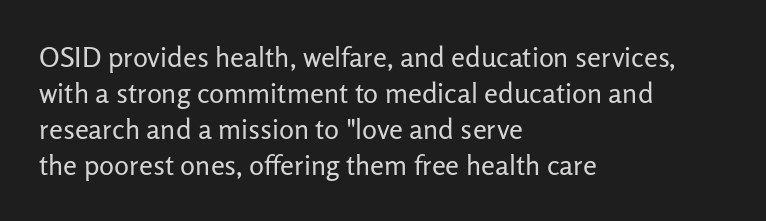
Q: Is the text bold? A: No.
Q: Is the text italic (slanted)? A: No, it is upright.
Q: Is the typeface a serif or a sans-serif typeface? A: Sans-serif.
Q: Is the text underlined? A: No.
Q: How is the paragraph aligned? A: Left-aligned.
Q: Is the spacing between letters normal or unusually wide? A: Normal.
Q: Is the spacing between lines tight, normal or loose? A: Normal.
Q: Width (condensed, normal, or wide)? A: Normal.
Q: Stroke contrast? A: Low.
Q: x-height? A: Medium.
Q: Monospaced? A: No.
